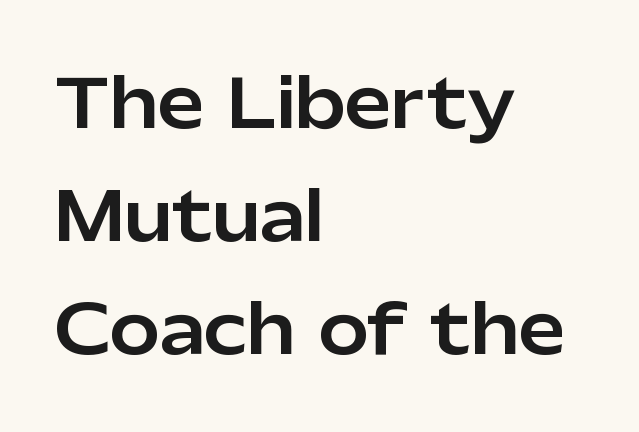
Vertically, the passage feels balanced, rows spaced as you'd expect. These lines keep a tight, regular rhythm from letter to letter. Unmarked baselines from the first word to the last. Character widths vary here, with narrow letters taking less room than wide ones. Note: no serifs on the glyphs. The rendering anchors every line to the left-hand side.
